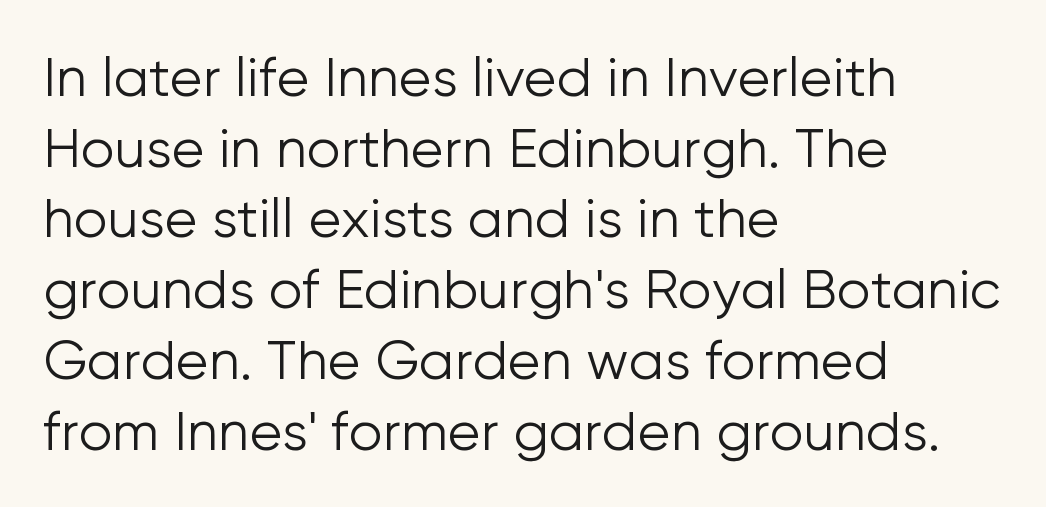
{"serif": "no", "italic": "no", "bold": "no", "weight": "light", "width": "normal", "stroke_contrast": "low", "x_height": "medium", "monospaced": "no", "underline": "no", "align": "left", "line_spacing": "normal", "line_spacing_ratio": 1.31, "letter_spacing": "normal", "letter_spacing_em": 0.0, "glyph_px": 54}
